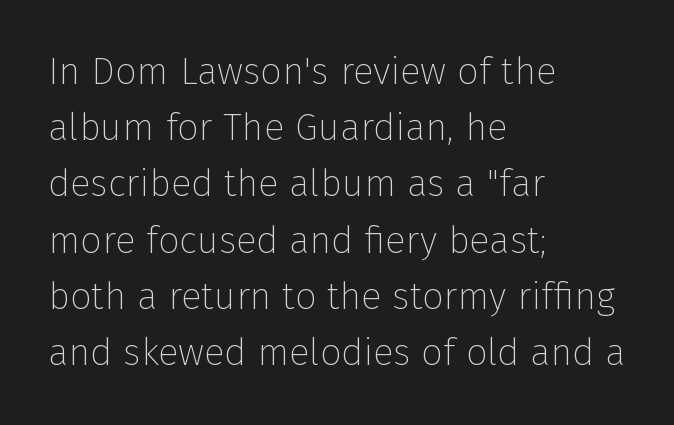
Q: Is the text bold? A: No.
Q: Is the text italic (slanted)? A: No, it is upright.
Q: Is the typeface a serif or a sans-serif typeface? A: Sans-serif.
Q: Is the text underlined? A: No.
Q: How is the paragraph aligned? A: Left-aligned.
Q: Is the spacing between letters normal or unusually wide? A: Normal.
Q: Is the spacing between lines tight, normal or loose? A: Normal.
Q: Width (condensed, normal, or wide)? A: Normal.
Q: Stroke contrast? A: Low.
Q: x-height? A: Medium.
Q: Monospaced? A: No.
